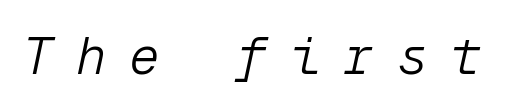
{"italic": "yes", "lean": "right", "slant_degrees": 12, "bold": "no", "weight": "light", "width": "normal", "stroke_contrast": "low", "x_height": "medium", "monospaced": "yes", "underline": "no", "letter_spacing": "wide", "letter_spacing_em": 0.45, "glyph_px": 51}
